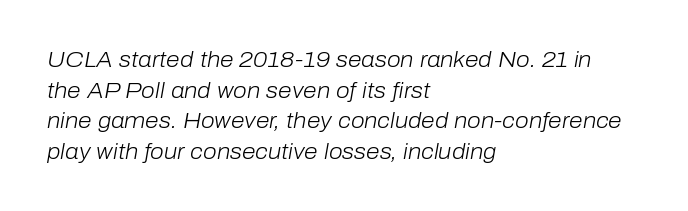
A quiet, ordinary-to-light weight characterises the typeface. The letters sit at their default tracking, neither squeezed nor spread. Leading matches the norm, producing a regular column. Honestly, there is no underline to notice here at all. Compared with a centered layout, this one pins lines to the left instead. The face used here has a pronounced slope to its letters.
